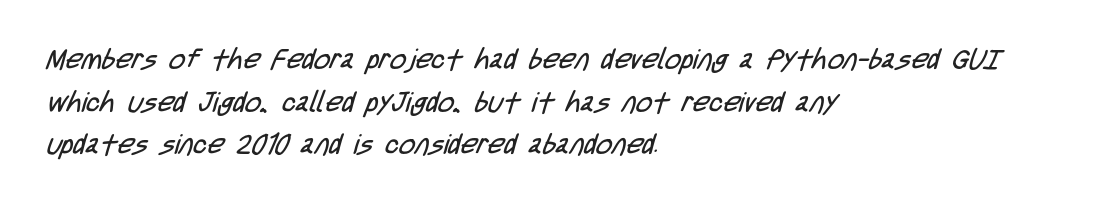
Q: Is the text bold? A: No.
Q: Is the typeface a serif or a sans-serif typeface? A: Sans-serif.
Q: Is the text underlined? A: No.
Q: How is the paragraph aligned? A: Left-aligned.
Q: Is the spacing between letters normal or unusually wide? A: Normal.
Q: Is the spacing between lines tight, normal or loose? A: Normal.
Q: Width (condensed, normal, or wide)? A: Condensed.
Q: Stroke contrast? A: Low.
Q: x-height? A: Large.
Q: Monospaced? A: No.
